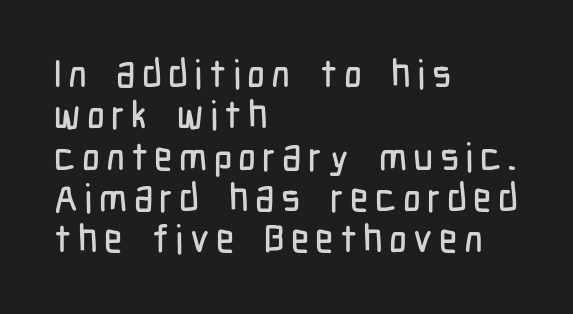
{"serif": "no", "italic": "no", "width": "condensed", "stroke_contrast": "low", "x_height": "medium", "monospaced": "no", "underline": "no", "align": "left", "line_spacing": "tight", "line_spacing_ratio": 1.06, "glyph_px": 39}
